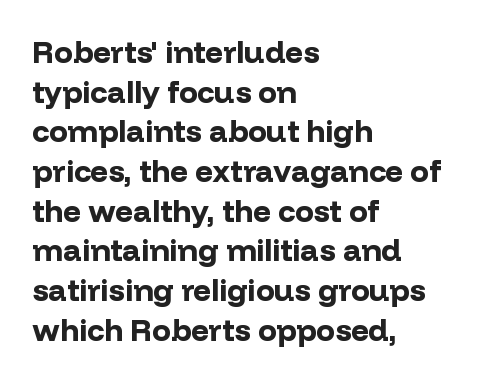
Typographically, this falls in the sans-serif category. Regular leading. Each letter keeps its own natural width here, so spacing adapts to shape. Descenders hang freely into open space. Summary of weight: heavy, a full bold. Quick note: not italic, upright.
